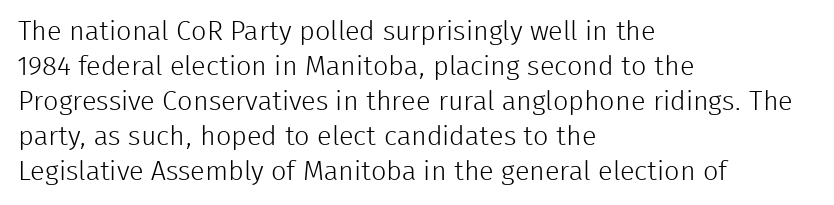
Style check: upright. Plain, unruled lines of type. The paragraph has a hard left edge and a soft right edge. This rendering leaves character spacing at its baseline value. A typesetter would call this leading conventional body-copy spacing. These glyphs show unthickened strokes, regular width or finer.
